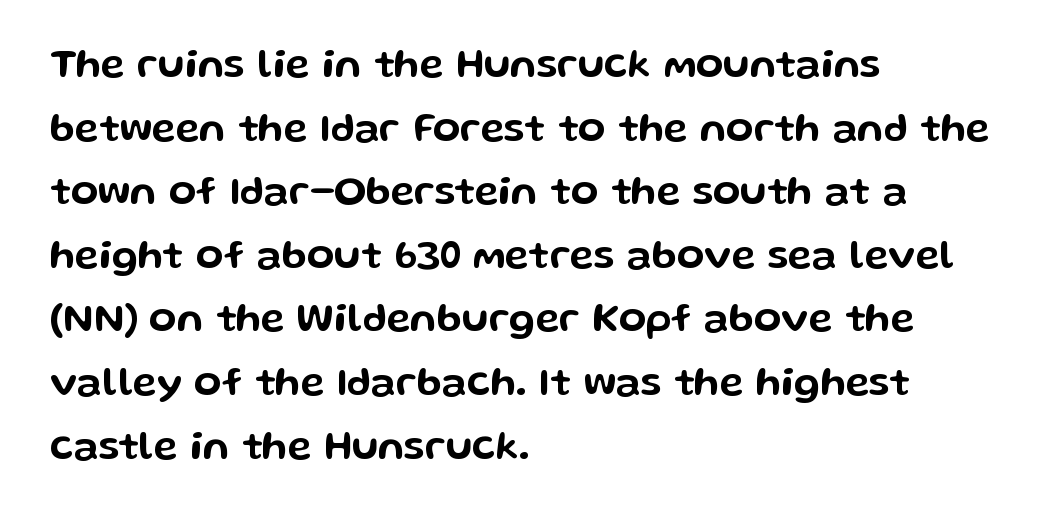
{"serif": "no", "italic": "no", "width": "wide", "stroke_contrast": "low", "x_height": "medium", "monospaced": "no", "underline": "no", "align": "left", "line_spacing": "normal", "line_spacing_ratio": 1.59, "letter_spacing": "normal", "letter_spacing_em": 0.0, "glyph_px": 40}
